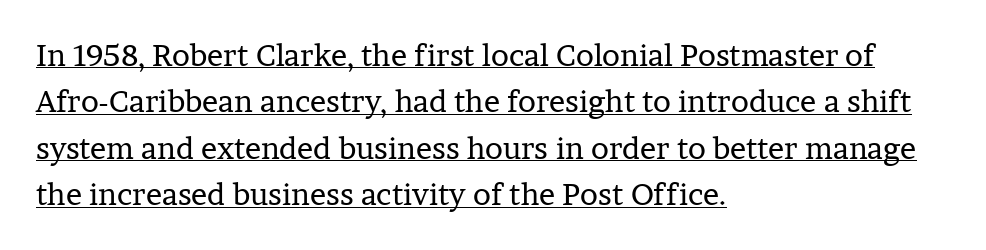
{"serif": "yes", "italic": "no", "bold": "no", "weight": "regular", "width": "normal", "stroke_contrast": "low", "x_height": "medium", "monospaced": "no", "underline": "yes", "align": "left", "line_spacing": "normal", "line_spacing_ratio": 1.55, "letter_spacing": "normal", "letter_spacing_em": 0.0, "glyph_px": 30}
